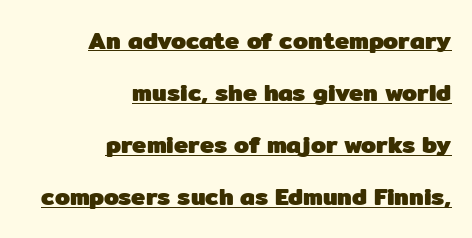
{"italic": "no", "bold": "yes", "underline": "yes", "align": "right", "line_spacing": "loose", "line_spacing_ratio": 2.17, "letter_spacing": "normal", "letter_spacing_em": 0.0, "glyph_px": 24}
